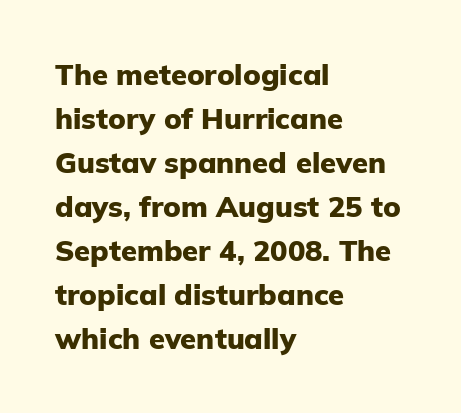
Type style note: lacks serifs. Compared with typical body copy, the letter spacing here is the same. The face used here is proportionally spaced, like ordinary book or web type. Descender tails drop into unmarked territory. Caption: bold face, heavy strokes.
